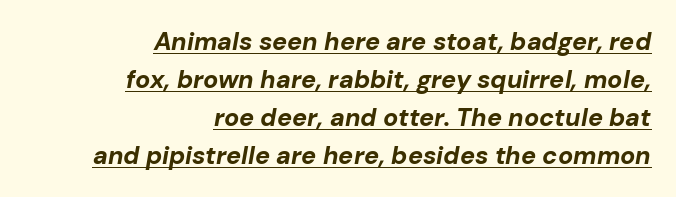
The image shows 25 px bold type, italic (leaning right); set right-aligned, normal line spacing (1.52x), normal letter spacing, underlined.
